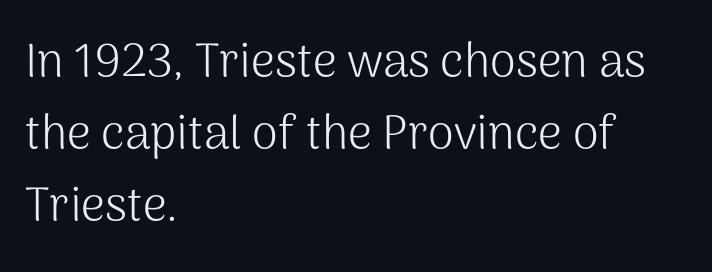
Q: Is the text bold? A: No.
Q: Is the text italic (slanted)? A: No, it is upright.
Q: Is the typeface a serif or a sans-serif typeface? A: Sans-serif.
Q: Is the text underlined? A: No.
Q: How is the paragraph aligned? A: Left-aligned.
Q: Is the spacing between letters normal or unusually wide? A: Normal.
Q: Is the spacing between lines tight, normal or loose? A: Normal.
Q: Width (condensed, normal, or wide)? A: Normal.
Q: Stroke contrast? A: Medium.
Q: x-height? A: Medium.
Q: Monospaced? A: No.
